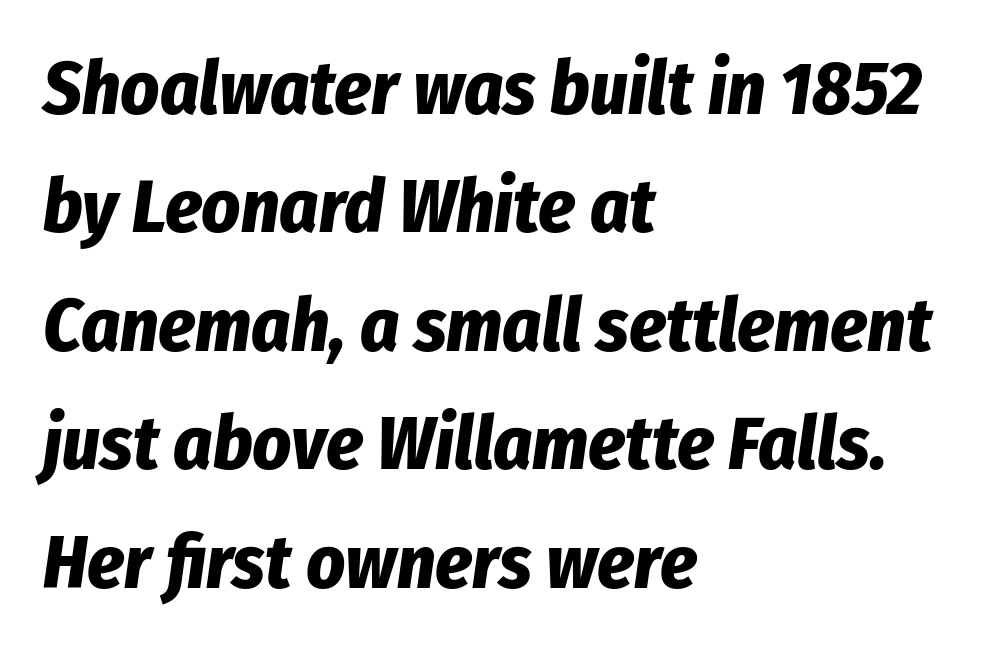
The image shows 75 px bold, condensed type, italic (leaning right); set left-aligned, normal line spacing (1.58x), normal letter spacing, not underlined; low stroke contrast and a medium x-height.
